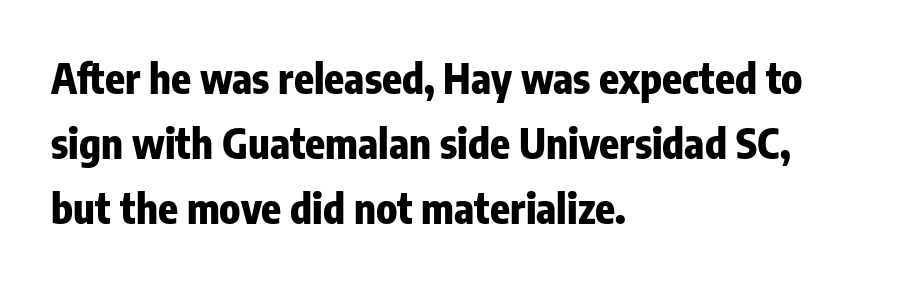
Unlike a traditional serif, this face leaves its strokes unadorned. Unlike italic type, these characters show no tilt at all. Underlining? Definitely not there. Do the characters align in a grid? No, the font is proportional. The letters are bold, with thick, heavy strokes.
